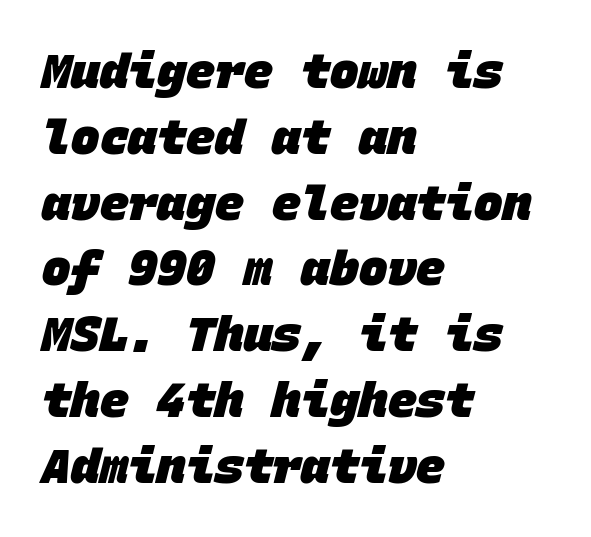
{"serif": "no", "bold": "yes", "weight": "heavy", "width": "normal", "stroke_contrast": "low", "x_height": "large", "monospaced": "yes", "underline": "no", "align": "left", "line_spacing": "normal", "line_spacing_ratio": 1.37, "letter_spacing": "normal", "letter_spacing_em": 0.0, "glyph_px": 48}
